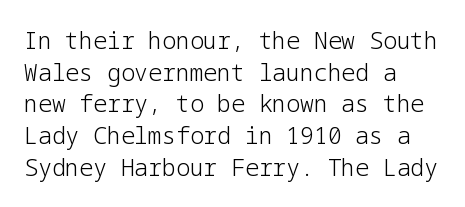
The image shows 23 px text type, upright; set left-aligned, normal line spacing (1.38x), normal letter spacing, not underlined.
